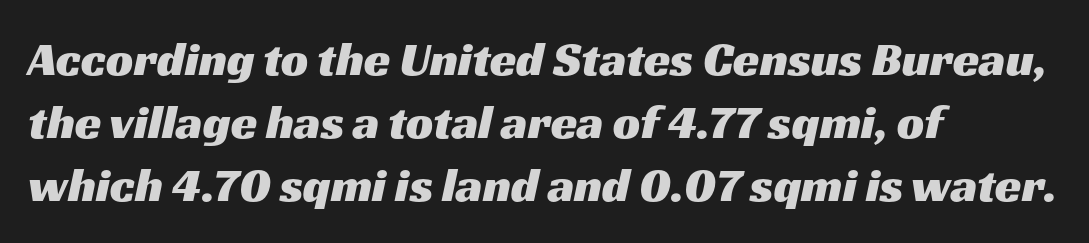
Q: Is the typeface a serif or a sans-serif typeface? A: Sans-serif.
Q: Is the text underlined? A: No.
Q: How is the paragraph aligned? A: Left-aligned.
Q: Is the spacing between letters normal or unusually wide? A: Normal.
Q: Is the spacing between lines tight, normal or loose? A: Normal.
Q: Width (condensed, normal, or wide)? A: Wide.
Q: Stroke contrast? A: Medium.
Q: x-height? A: Medium.
Q: Monospaced? A: No.
